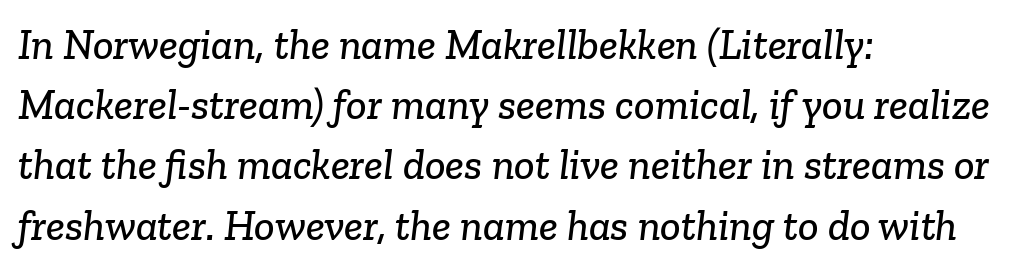
Do the characters align in a grid? No, the font is proportional. Glyph-to-glyph distance matches everyday printed text. The glyphs in this specimen are seriffed. Vertically, the passage feels balanced, rows spaced as you'd expect. Left-aligned paragraph, ragged on the right.
